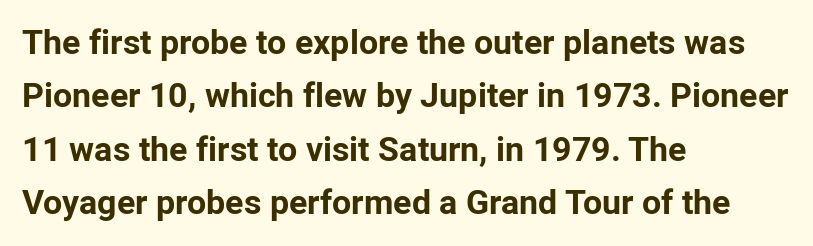
The letters advance in unequal steps, a hallmark of proportional type. Layout note: lines flush left. You can tell from the bare stems that sans-serif type was used. Beneath every word, the page is bare. Heft: maximum for text — a bold.
